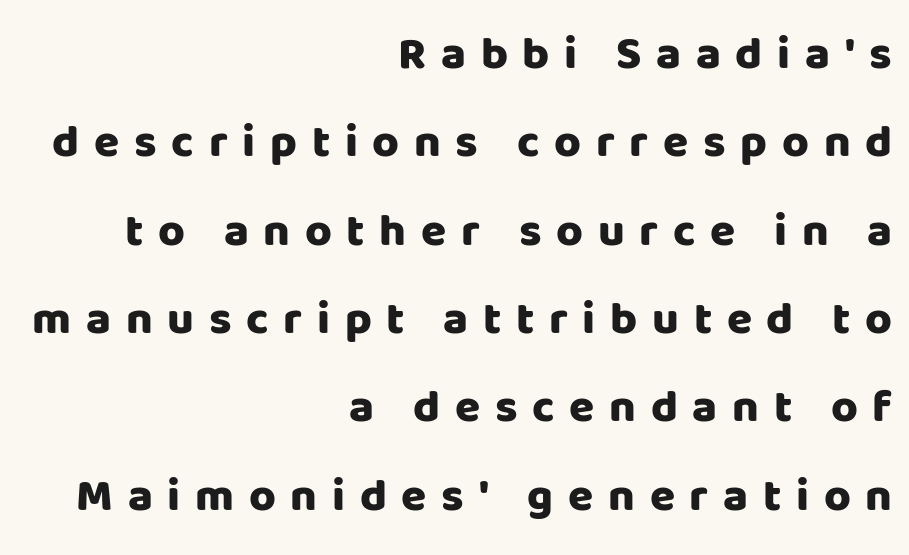
Q: Is the text bold? A: Yes.
Q: Is the text italic (slanted)? A: No, it is upright.
Q: Is the typeface a serif or a sans-serif typeface? A: Sans-serif.
Q: Is the text underlined? A: No.
Q: How is the paragraph aligned? A: Right-aligned.
Q: Is the spacing between letters normal or unusually wide? A: Unusually wide.
Q: Is the spacing between lines tight, normal or loose? A: Loose.
Q: Width (condensed, normal, or wide)? A: Normal.
Q: Stroke contrast? A: Low.
Q: x-height? A: Large.
Q: Monospaced? A: No.
